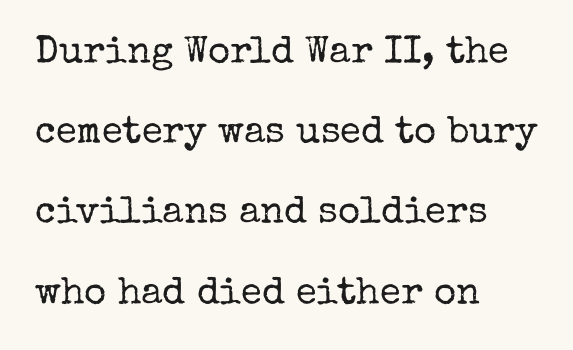
{"serif": "yes", "italic": "no", "bold": "no", "weight": "regular", "width": "normal", "stroke_contrast": "low", "x_height": "medium", "monospaced": "no", "underline": "no", "align": "left", "line_spacing": "loose", "line_spacing_ratio": 2.11, "letter_spacing": "normal", "letter_spacing_em": 0.0, "glyph_px": 38}
